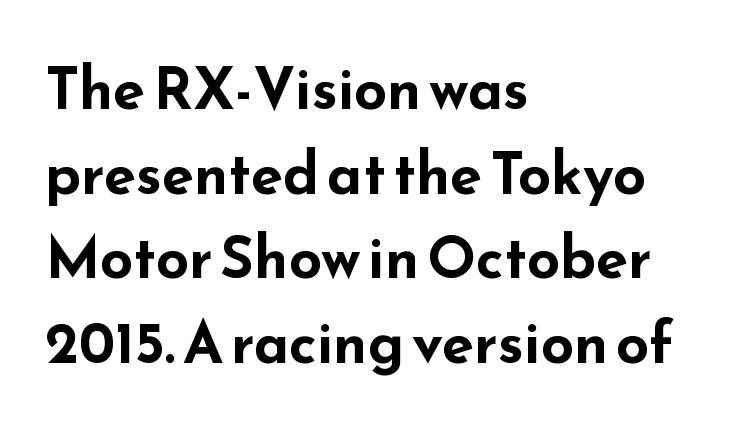
{"serif": "no", "italic": "no", "bold": "yes", "weight": "bold", "width": "wide", "stroke_contrast": "low", "x_height": "small", "monospaced": "no", "underline": "no", "align": "left", "line_spacing": "normal", "line_spacing_ratio": 1.46, "letter_spacing": "normal", "letter_spacing_em": 0.0, "glyph_px": 58}
